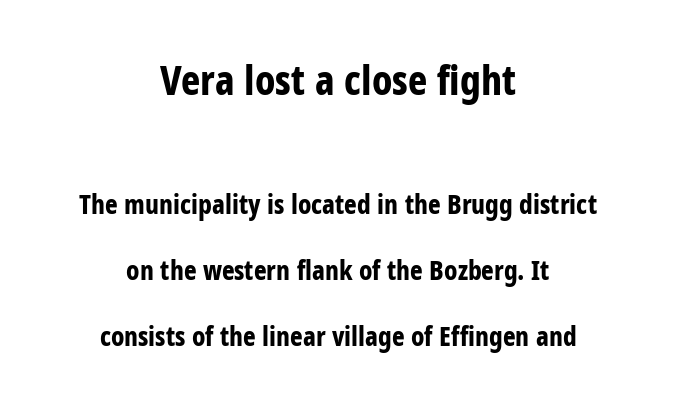
{"serif": "no", "italic": "no", "bold": "yes", "weight": "bold", "width": "condensed", "stroke_contrast": "low", "x_height": "large", "monospaced": "no", "underline": "no", "align": "center", "line_spacing": "loose", "line_spacing_ratio": 2.44, "letter_spacing": "normal", "letter_spacing_em": 0.0, "larger_block": "first", "size_ratio": 1.52, "glyph_px": 41}
